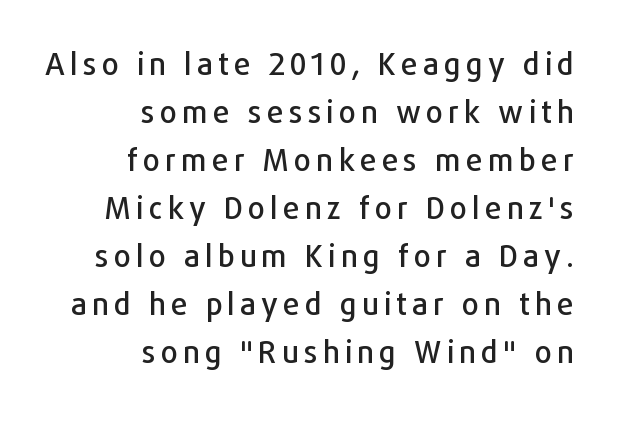
{"serif": "no", "italic": "no", "width": "normal", "stroke_contrast": "low", "x_height": "medium", "monospaced": "no", "underline": "no", "align": "right", "line_spacing": "normal", "line_spacing_ratio": 1.6, "glyph_px": 30}
